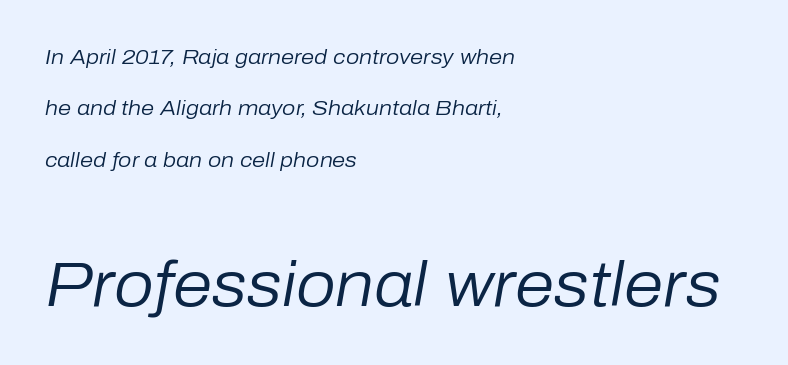
The image shows 63 px regular-weight type, italic (leaning right); set left-aligned, loose line spacing (2.45x), normal letter spacing, not underlined; the second (bottom) block is 3.0x larger; low stroke contrast and a medium x-height.
